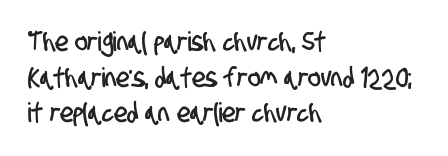
The image shows 27 px text type; set left-aligned, normal line spacing (1.32x), normal letter spacing, not underlined.
